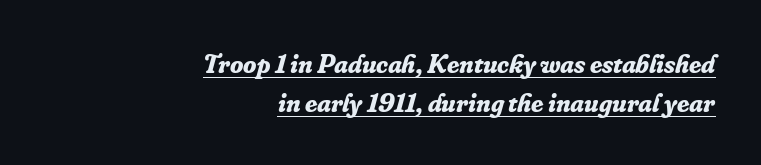
Q: Is the text bold? A: Yes.
Q: Is the text italic (slanted)? A: Yes, it leans right by about 16 degrees.
Q: Is the text underlined? A: Yes.
Q: How is the paragraph aligned? A: Right-aligned.
Q: Is the spacing between letters normal or unusually wide? A: Normal.
Q: Is the spacing between lines tight, normal or loose? A: Normal.
